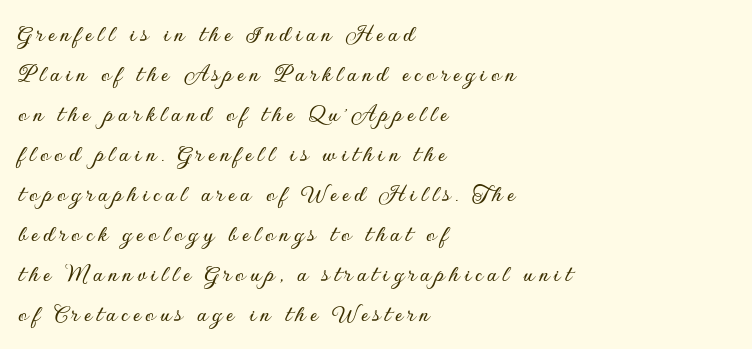
The image shows 26 px text type; set left-aligned, normal line spacing (1.54x), not underlined.
